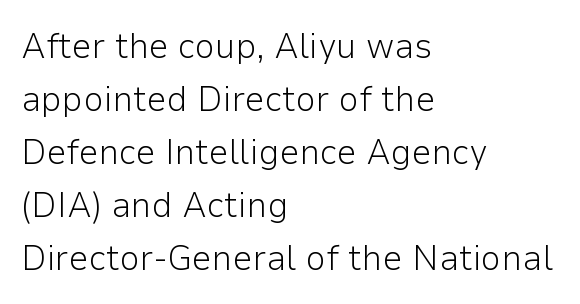
Nothing unusual about the tracking: characters are spaced as the font intends. This sample uses an upright cut, with every glyph sitting square on the baseline. The weight tops out at a normal text grade. Quick note: interline space is typical. These lines are rendered in a variable-pitch font.
